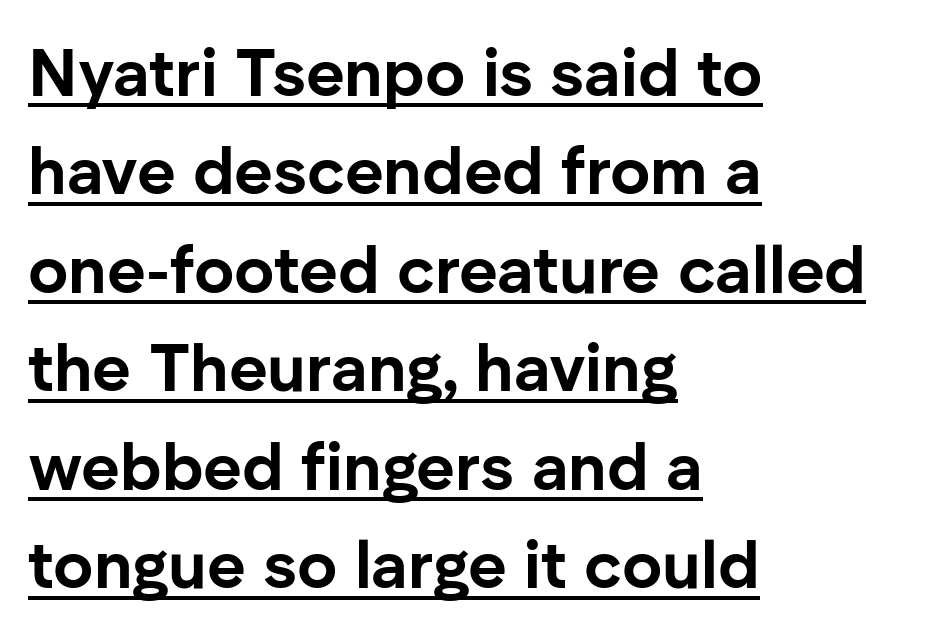
{"serif": "no", "italic": "no", "bold": "yes", "weight": "bold", "width": "normal", "stroke_contrast": "low", "x_height": "medium", "monospaced": "no", "underline": "yes", "align": "left", "line_spacing": "normal", "line_spacing_ratio": 1.47, "letter_spacing": "normal", "letter_spacing_em": 0.0, "glyph_px": 67}
